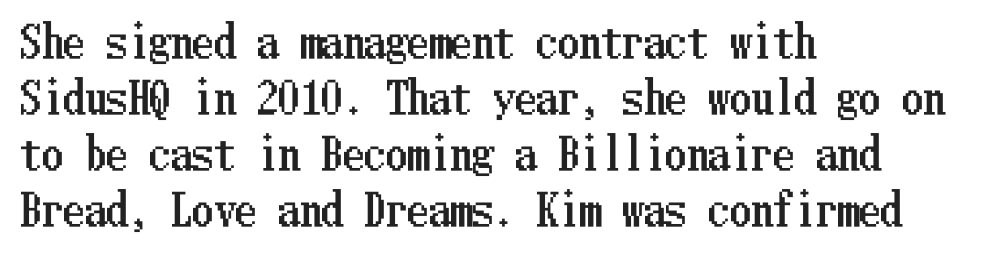
The passage shown has conventional tracking throughout. Underlining? Definitely not there. Vertical spacing — default. Posture: vertical. Is the block centered? No — it sits flush against the left margin.
